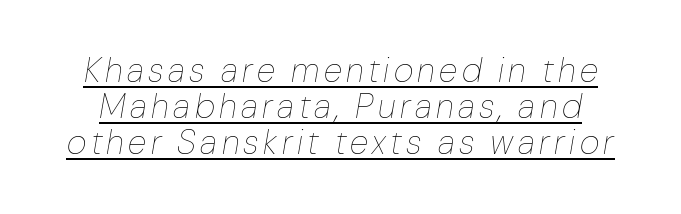
The image shows 34 px thin type, italic (leaning right); set tight line spacing (1.06x), underlined; low stroke contrast and a medium x-height.
